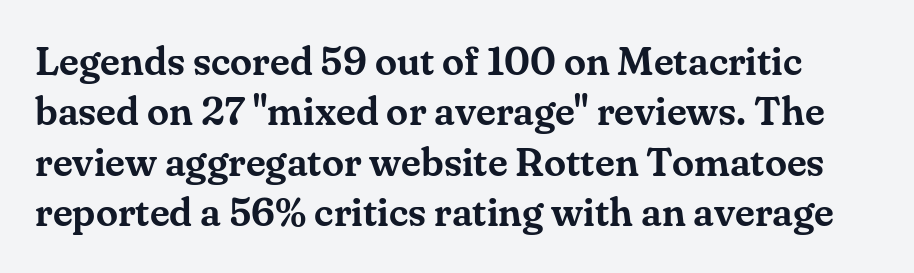
A bare baseline throughout the passage. You could call the tracking neutral — neither tight nor loose. A roman cut, with each character standing at attention. Vertically, the passage feels balanced, rows spaced as you'd expect. Serif or sans? Serif — the stroke terminals have little feet.
